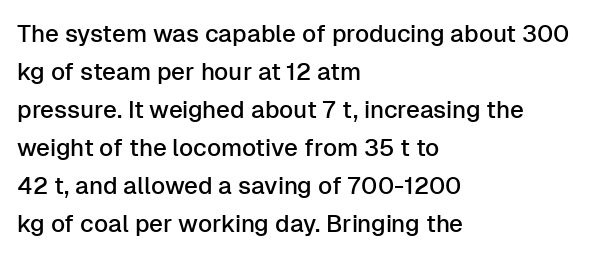
The image shows 24 px text type, upright; set left-aligned, normal line spacing (1.58x), normal letter spacing, not underlined.
